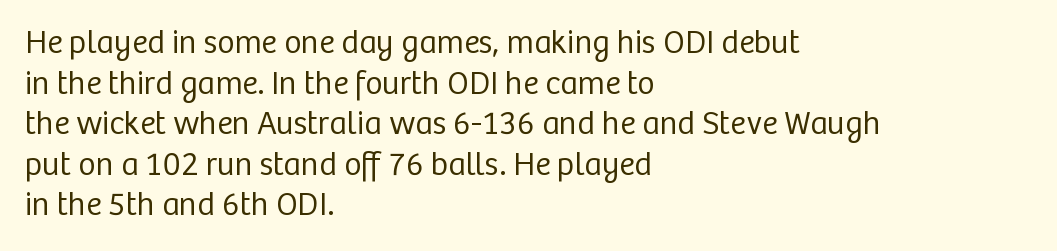
The image shows 33 px regular-weight sans-serif type, upright; set left-aligned, line spacing 1.23x, normal letter spacing, not underlined; low stroke contrast and a medium x-height.
